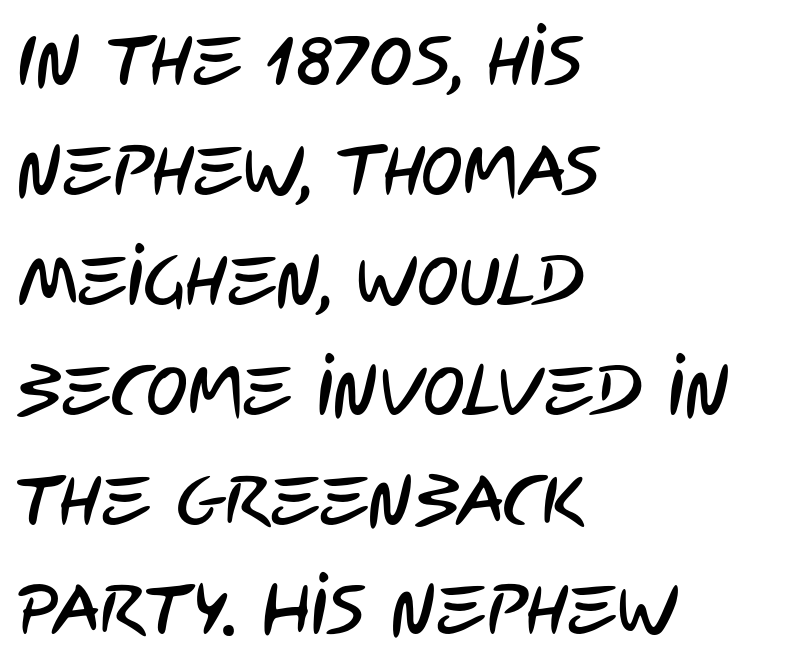
Q: Is the typeface a serif or a sans-serif typeface? A: Sans-serif.
Q: Is the text underlined? A: No.
Q: How is the paragraph aligned? A: Left-aligned.
Q: Is the spacing between letters normal or unusually wide? A: Normal.
Q: Is the spacing between lines tight, normal or loose? A: Normal.
Q: Width (condensed, normal, or wide)? A: Condensed.
Q: Stroke contrast? A: Low.
Q: x-height? A: Large.
Q: Monospaced? A: No.
